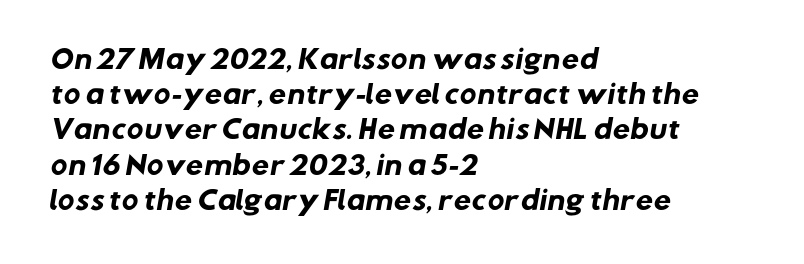
Underlining? Definitely not there. A full-strength bold gives these letters their thick strokes. The horizontal fit of the characters is conventional and even. These lines stack with their left ends in a neat column.
